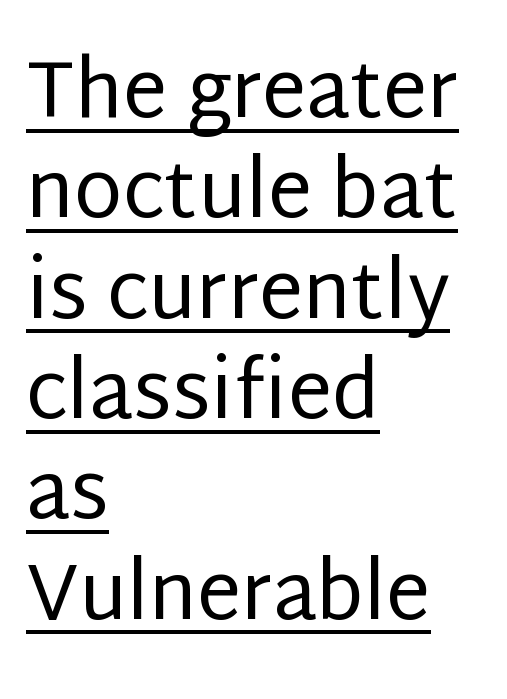
Q: Is the text bold? A: No.
Q: Is the text italic (slanted)? A: No, it is upright.
Q: Is the typeface a serif or a sans-serif typeface? A: Sans-serif.
Q: Is the text underlined? A: Yes.
Q: How is the paragraph aligned? A: Left-aligned.
Q: Is the spacing between letters normal or unusually wide? A: Normal.
Q: Is the spacing between lines tight, normal or loose? A: Normal.
Q: Width (condensed, normal, or wide)? A: Normal.
Q: Stroke contrast? A: Low.
Q: x-height? A: Large.
Q: Monospaced? A: No.
